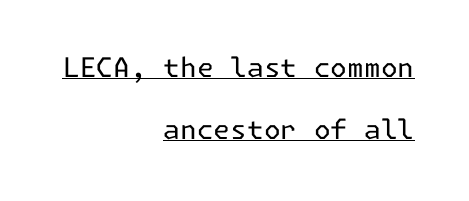
Nothing heavy about these letters — not bold at all. The horizontal fit of the characters is conventional and even. The passage shown is underscored from start to finish. What's the leading like? Stretched, with rows far apart. All the whitespace from short lines collects on the left. Do the letters lean? They stand straight.
